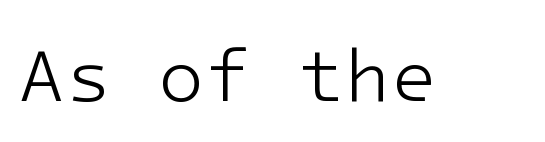
Look at the tracking — it's just the regular setting, nothing added. Nope, not italic — everything's standing straight. Serifs: no, the terminals of the letterforms are clean. Counters stay open thanks to moderate or lighter strokes. Only glyphs here, with clear space below each row.
